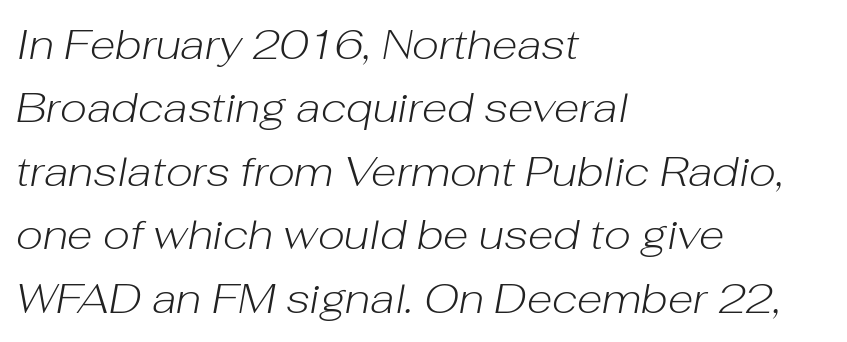
The image shows 42 px light type, italic (leaning right); set left-aligned, normal line spacing (1.51x), normal letter spacing, not underlined; low stroke contrast and a medium x-height.
